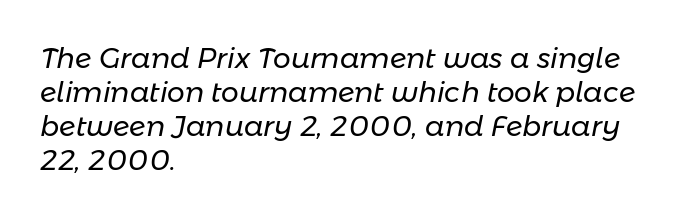
{"italic": "yes", "lean": "right", "slant_degrees": 11, "bold": "no", "weight": "regular", "width": "normal", "stroke_contrast": "low", "x_height": "medium", "monospaced": "no", "underline": "no", "align": "left", "line_spacing_ratio": 1.22, "letter_spacing": "normal", "letter_spacing_em": 0.0, "glyph_px": 28}
